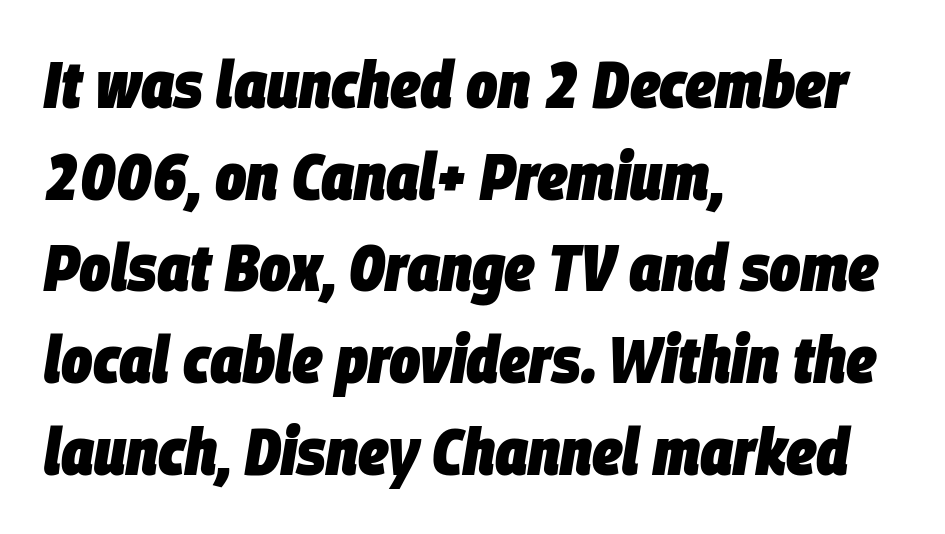
Q: Is the text bold? A: Yes.
Q: Is the text italic (slanted)? A: Yes, it leans right by about 9 degrees.
Q: Is the text underlined? A: No.
Q: How is the paragraph aligned? A: Left-aligned.
Q: Is the spacing between letters normal or unusually wide? A: Normal.
Q: Is the spacing between lines tight, normal or loose? A: Normal.
Q: Width (condensed, normal, or wide)? A: Condensed.
Q: Stroke contrast? A: Low.
Q: x-height? A: Large.
Q: Monospaced? A: No.
